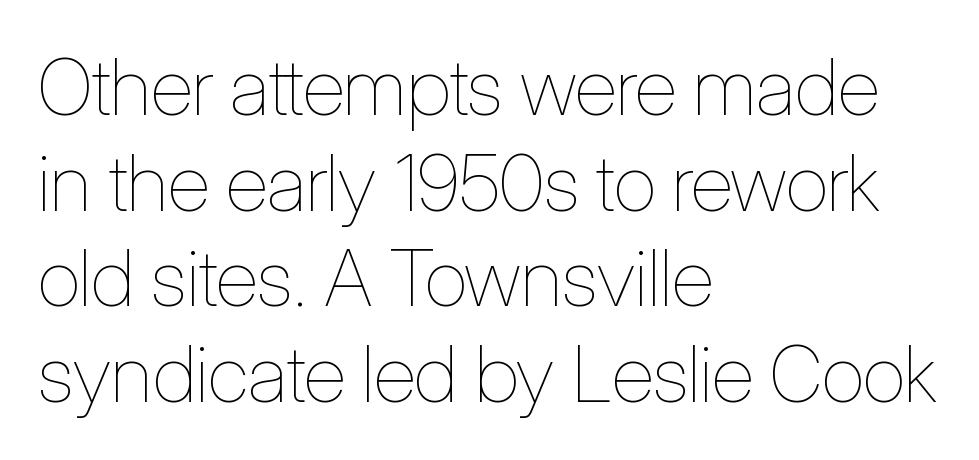
The rendering keeps characters at their native spacing. Do the characters align in a grid? No, the font is proportional. This sample uses an upright cut, with every glyph sitting square on the baseline. Line beginnings align vertically; line endings do not.
